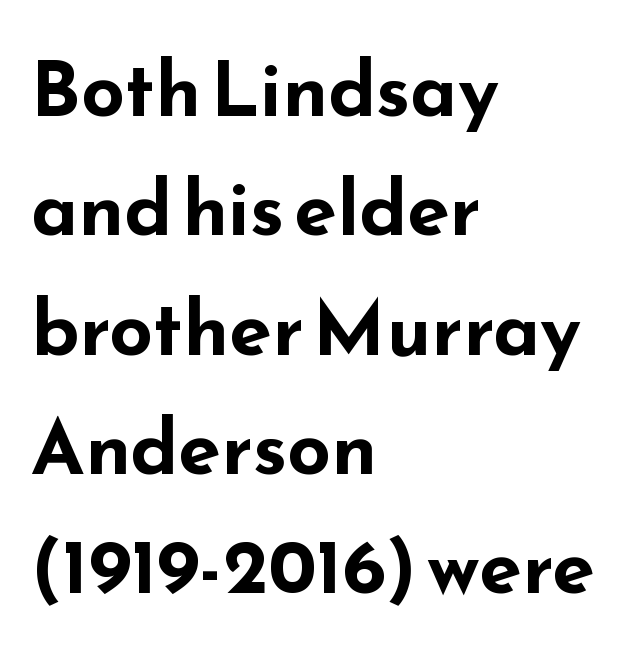
{"serif": "no", "italic": "no", "bold": "yes", "weight": "bold", "width": "wide", "stroke_contrast": "low", "x_height": "small", "monospaced": "no", "underline": "no", "align": "left", "line_spacing": "normal", "line_spacing_ratio": 1.55, "letter_spacing": "normal", "letter_spacing_em": 0.0, "glyph_px": 77}
